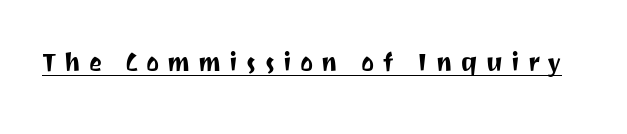
A roman cut, with each character standing at attention. Students, note that the glyphs here are deliberately spaced far apart. Is this a fixed-width face? No — the glyphs have proportional, varying widths. Nope, no serifs anywhere on these letters. The rendering uses the underline text-decoration.
